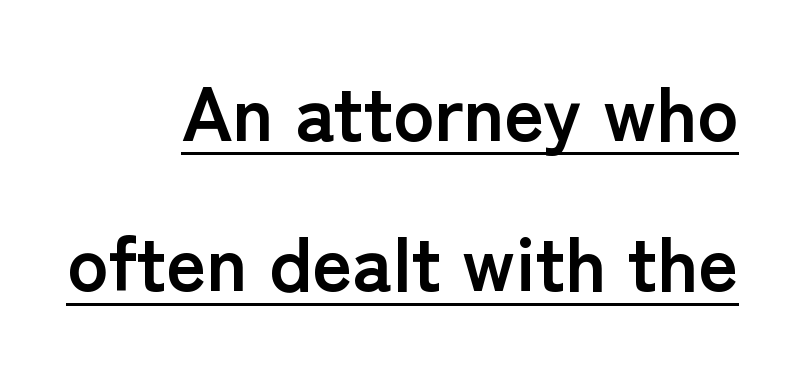
Q: Is the text bold? A: Yes.
Q: Is the text italic (slanted)? A: No, it is upright.
Q: Is the typeface a serif or a sans-serif typeface? A: Sans-serif.
Q: Is the text underlined? A: Yes.
Q: How is the paragraph aligned? A: Right-aligned.
Q: Is the spacing between letters normal or unusually wide? A: Normal.
Q: Is the spacing between lines tight, normal or loose? A: Loose.
Q: Width (condensed, normal, or wide)? A: Normal.
Q: Stroke contrast? A: Low.
Q: x-height? A: Medium.
Q: Monospaced? A: No.
